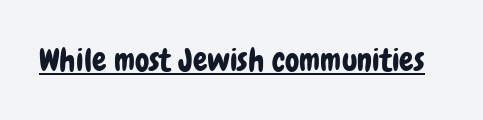
Character widths vary here, with narrow letters taking less room than wide ones. These lines are composed in type without serifs. Emphasis is given by a line drawn under the lettering. This sample uses plain, unmodified letter spacing. Every character sits straight up, as roman type does.
